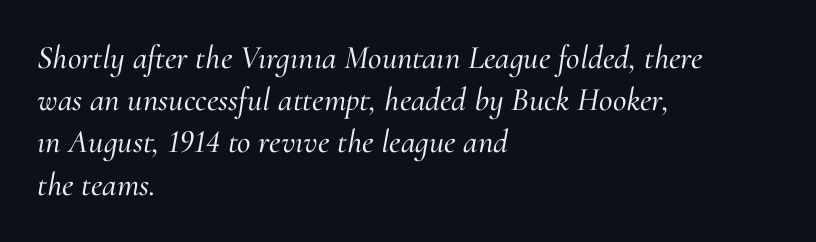
{"serif": "yes", "italic": "yes", "lean": "right", "slant_degrees": 10, "width": "normal", "stroke_contrast": "medium", "x_height": "small", "monospaced": "no", "underline": "no", "align": "left", "line_spacing": "normal", "line_spacing_ratio": 1.28, "letter_spacing": "normal", "letter_spacing_em": 0.0, "glyph_px": 33}
